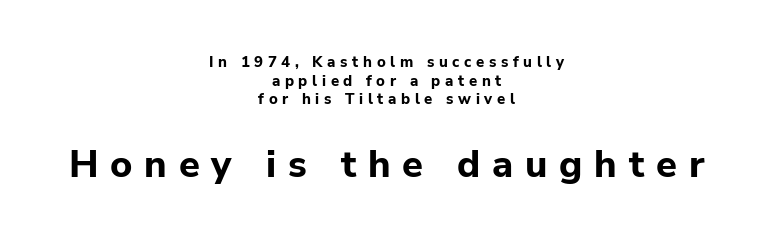
Q: Is the text bold? A: Yes.
Q: Is the text italic (slanted)? A: No, it is upright.
Q: Is the typeface a serif or a sans-serif typeface? A: Sans-serif.
Q: Is the text underlined? A: No.
Q: How is the paragraph aligned? A: Centered.
Q: Is the spacing between letters normal or unusually wide? A: Unusually wide.
Q: Is the spacing between lines tight, normal or loose? A: Normal.
Q: Which block of text is set in a larger size, the first (top) or the second (bottom)? A: The second (bottom) one.
Q: Width (condensed, normal, or wide)? A: Normal.
Q: Stroke contrast? A: Low.
Q: x-height? A: Medium.
Q: Monospaced? A: No.
